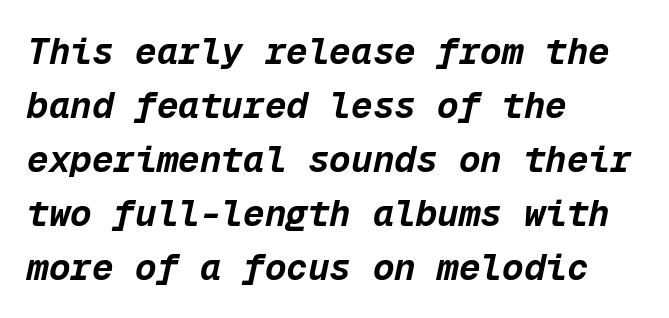
The image shows 36 px bold type, italic (leaning right), monospaced; set left-aligned, normal line spacing (1.5x), normal letter spacing, not underlined; low stroke contrast and a medium x-height.
